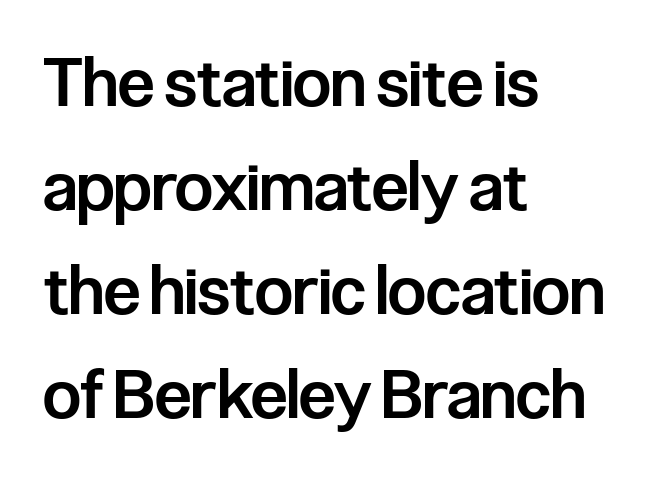
Q: Is the text bold? A: Semi-bold.
Q: Is the text italic (slanted)? A: No, it is upright.
Q: Is the typeface a serif or a sans-serif typeface? A: Sans-serif.
Q: Is the text underlined? A: No.
Q: How is the paragraph aligned? A: Left-aligned.
Q: Is the spacing between letters normal or unusually wide? A: Normal.
Q: Is the spacing between lines tight, normal or loose? A: Normal.
Q: Width (condensed, normal, or wide)? A: Condensed.
Q: Stroke contrast? A: Low.
Q: x-height? A: Medium.
Q: Monospaced? A: No.
